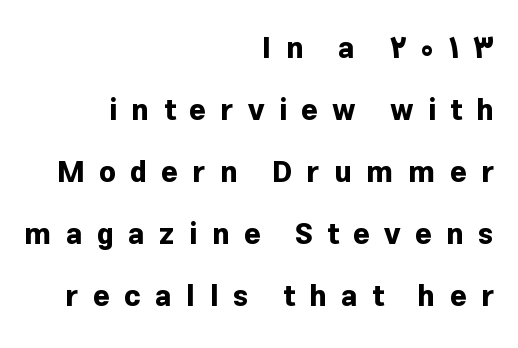
Q: Is the text bold? A: Yes.
Q: Is the text italic (slanted)? A: No, it is upright.
Q: Is the typeface a serif or a sans-serif typeface? A: Sans-serif.
Q: Is the text underlined? A: No.
Q: How is the paragraph aligned? A: Right-aligned.
Q: Is the spacing between letters normal or unusually wide? A: Unusually wide.
Q: Is the spacing between lines tight, normal or loose? A: Loose.
Q: Width (condensed, normal, or wide)? A: Normal.
Q: Stroke contrast? A: Low.
Q: x-height? A: Medium.
Q: Monospaced? A: No.
